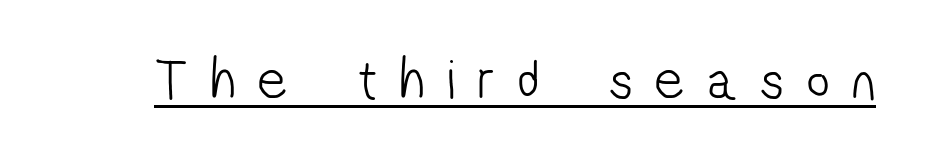
{"serif": "no", "bold": "no", "weight": "light", "width": "condensed", "stroke_contrast": "low", "x_height": "medium", "monospaced": "no", "underline": "yes", "letter_spacing": "wide", "letter_spacing_em": 0.42, "glyph_px": 56}
